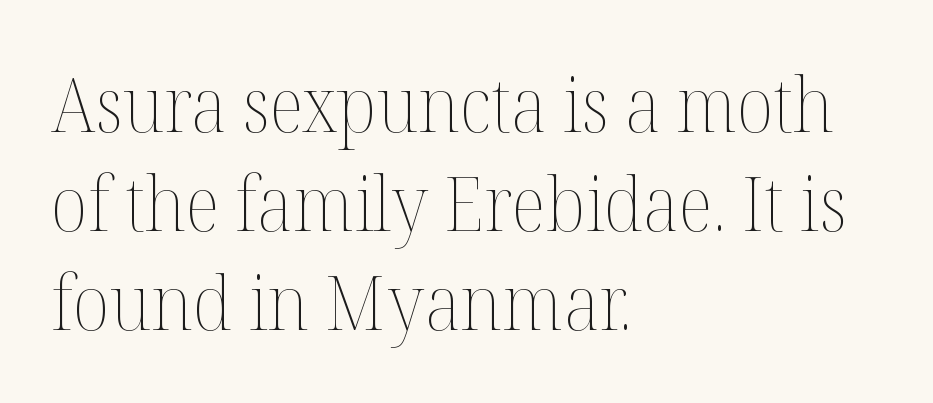
If you drew a ruler down the left edge, every line would touch it. The horizontal fit of the characters is conventional and even. You can tell it's not italic because the verticals are truly vertical. The letters advance in unequal steps, a hallmark of proportional type. The baseline area is clear. In terms of leading, this rendering sits right in the middle.
